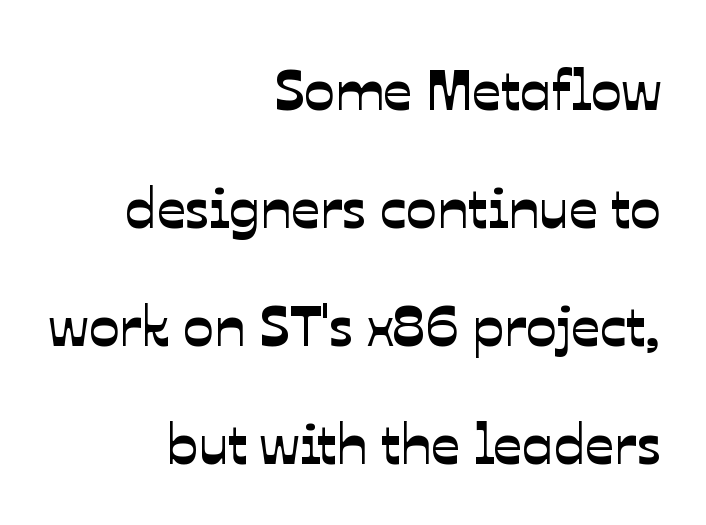
Q: Is the typeface a serif or a sans-serif typeface? A: Sans-serif.
Q: Is the text underlined? A: No.
Q: How is the paragraph aligned? A: Right-aligned.
Q: Is the spacing between letters normal or unusually wide? A: Normal.
Q: Is the spacing between lines tight, normal or loose? A: Loose.
Q: Width (condensed, normal, or wide)? A: Normal.
Q: Stroke contrast? A: Low.
Q: x-height? A: Medium.
Q: Monospaced? A: No.
